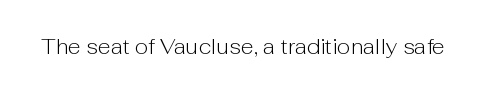
The passage shown is not underscored anywhere. The font's upright variant was chosen for this text. Stems here are at most as thick as an everyday book face. Observe the ordinary spacing: letters are neighbours, not strangers.
